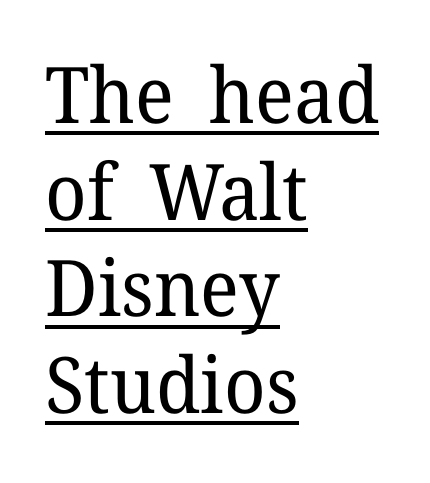
Q: Is the text bold? A: No.
Q: Is the text italic (slanted)? A: No, it is upright.
Q: Is the typeface a serif or a sans-serif typeface? A: Serif.
Q: Is the text underlined? A: Yes.
Q: How is the paragraph aligned? A: Left-aligned.
Q: Is the spacing between letters normal or unusually wide? A: Normal.
Q: Width (condensed, normal, or wide)? A: Normal.
Q: Stroke contrast? A: Low.
Q: x-height? A: Medium.
Q: Monospaced? A: No.
